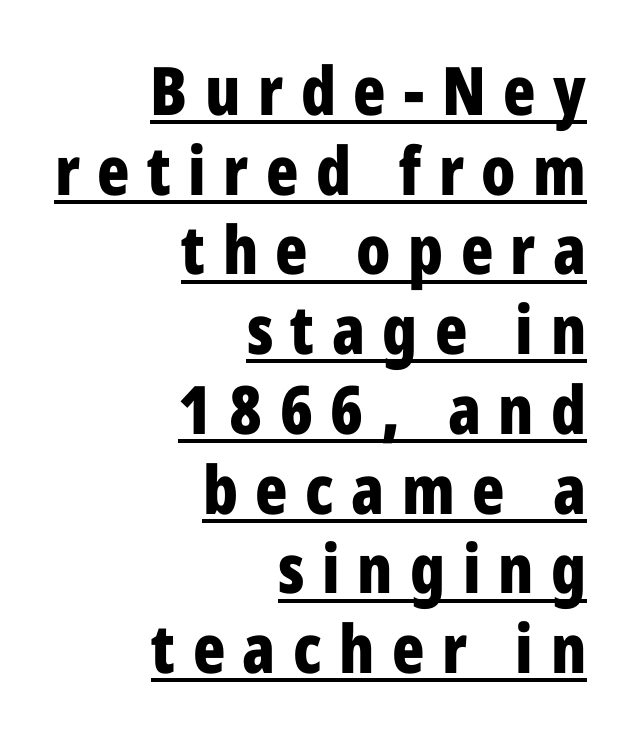
The image shows 67 px bold, condensed sans-serif type, upright; set right-aligned, line spacing 1.19x, unusually wide letter spacing (+0.26 em), underlined; low stroke contrast and a medium x-height.
